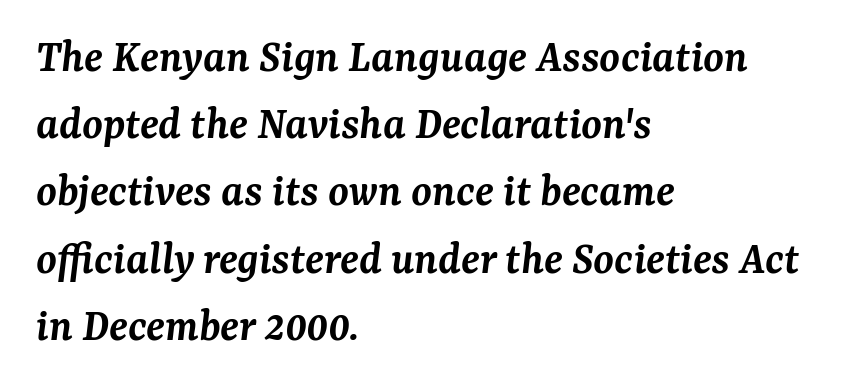
What's the leading like? Ordinary, nothing unusual. Is the letter spacing exaggerated? No — it looks like the ordinary default. What weight is shown? A semibold, between regular and bold. The compositor pushed each line to the left boundary. Type style note: has serifs.
